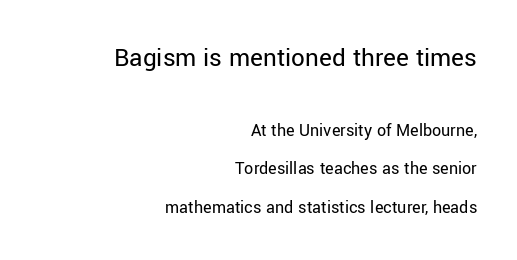
{"italic": "no", "bold": "no", "underline": "no", "align": "right", "line_spacing": "loose", "line_spacing_ratio": 2.13, "letter_spacing": "normal", "letter_spacing_em": 0.0, "larger_block": "first", "size_ratio": 1.5, "glyph_px": 27}
